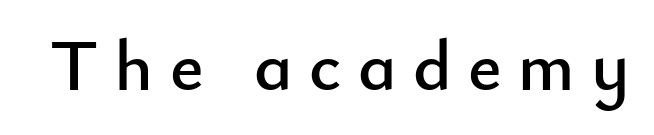
{"serif": "no", "italic": "no", "width": "normal", "stroke_contrast": "low", "x_height": "small", "monospaced": "no", "underline": "no", "letter_spacing": "wide", "letter_spacing_em": 0.23, "glyph_px": 72}
